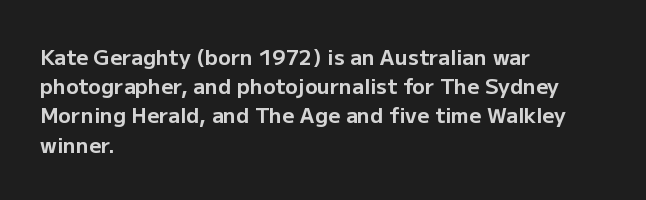
{"italic": "no", "bold": "yes", "underline": "no", "align": "left", "line_spacing": "normal", "line_spacing_ratio": 1.39, "letter_spacing": "normal", "letter_spacing_em": 0.0, "glyph_px": 21}
